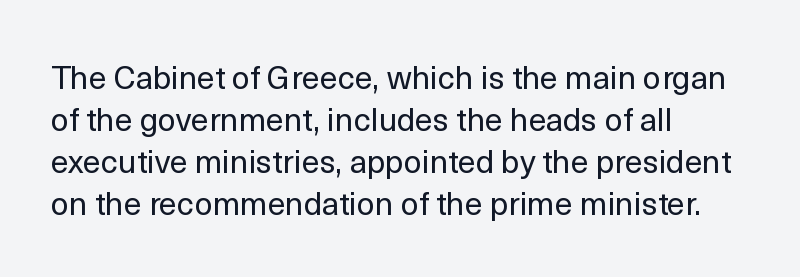
{"serif": "no", "italic": "no", "bold": "no", "weight": "regular", "width": "normal", "x_height": "medium", "monospaced": "no", "underline": "no", "align": "left", "line_spacing": "normal", "line_spacing_ratio": 1.31, "letter_spacing": "normal", "letter_spacing_em": 0.0, "glyph_px": 32}
